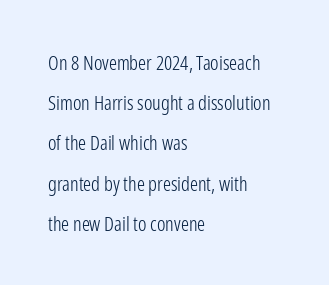
{"italic": "no", "bold": "no", "underline": "no", "align": "left", "line_spacing": "loose", "line_spacing_ratio": 2.01, "letter_spacing": "normal", "letter_spacing_em": 0.0, "glyph_px": 20}
